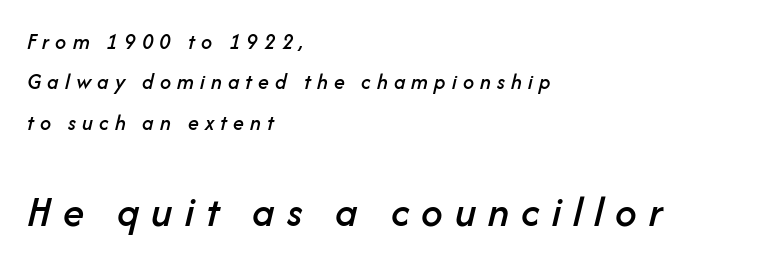
It's the slanting kind of type. A typesetter would call this proportional, since set widths differ per character. Layout note: lines flush left. Tracking here is generous; glyphs stand well apart from one another. Just letters on the line, the space beneath them empty. Typesetter's note — lower block bumped up in size, upper block left smaller.
